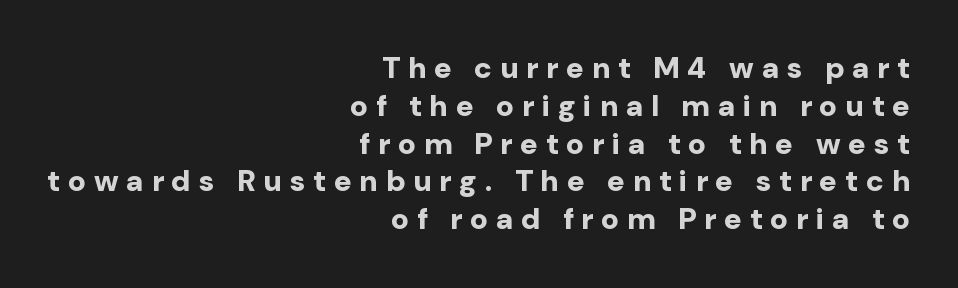
The image shows 30 px bold sans-serif type, upright; set right-aligned, normal line spacing (1.26x), unusually wide letter spacing (+0.26 em), not underlined; low stroke contrast and a medium x-height.
